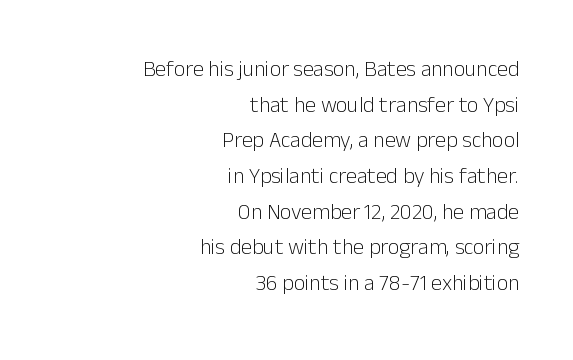
Q: Is the text bold? A: No.
Q: Is the text italic (slanted)? A: No, it is upright.
Q: Is the text underlined? A: No.
Q: How is the paragraph aligned? A: Right-aligned.
Q: Is the spacing between letters normal or unusually wide? A: Normal.
Q: Is the spacing between lines tight, normal or loose? A: Normal.
